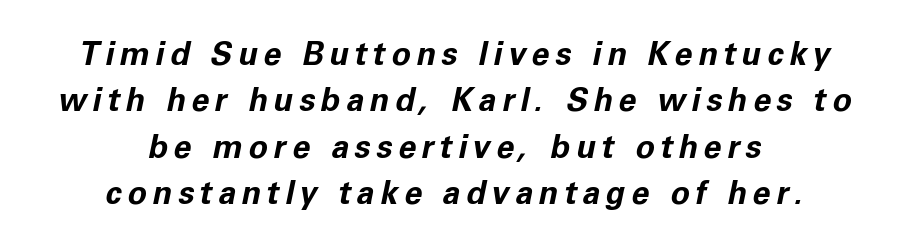
Q: Is the text bold? A: Yes.
Q: Is the text italic (slanted)? A: Yes, it leans right by about 11 degrees.
Q: Is the text underlined? A: No.
Q: How is the paragraph aligned? A: Centered.
Q: Is the spacing between lines tight, normal or loose? A: Normal.
Q: Width (condensed, normal, or wide)? A: Normal.
Q: Stroke contrast? A: Low.
Q: x-height? A: Medium.
Q: Monospaced? A: No.
